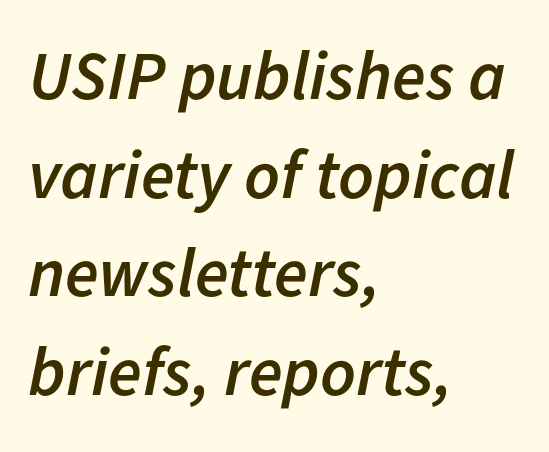
The image shows 69 px semibold type, italic (leaning right); set left-aligned, normal line spacing (1.43x), normal letter spacing, not underlined; low stroke contrast and a medium x-height.
